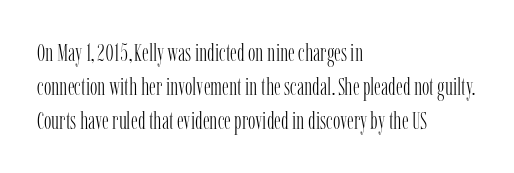
Q: Is the text bold? A: No.
Q: Is the text italic (slanted)? A: No, it is upright.
Q: Is the text underlined? A: No.
Q: How is the paragraph aligned? A: Left-aligned.
Q: Is the spacing between letters normal or unusually wide? A: Normal.
Q: Is the spacing between lines tight, normal or loose? A: Normal.
